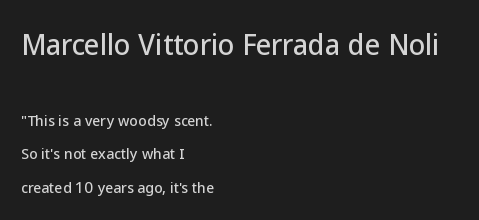
Q: Is the text italic (slanted)? A: No, it is upright.
Q: Is the text underlined? A: No.
Q: How is the paragraph aligned? A: Left-aligned.
Q: Is the spacing between letters normal or unusually wide? A: Normal.
Q: Is the spacing between lines tight, normal or loose? A: Loose.
Q: Which block of text is set in a larger size, the first (top) or the second (bottom)? A: The first (top) one.
